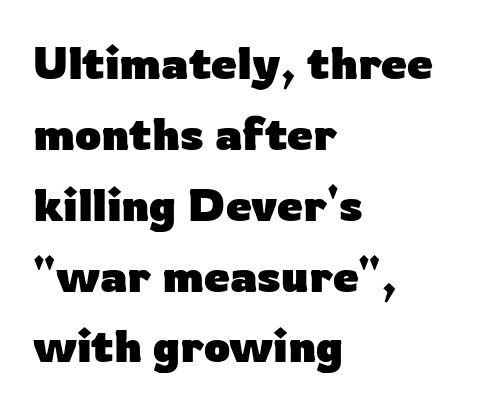
The image shows 46 px heavy sans-serif type, upright; set left-aligned, normal line spacing (1.54x), normal letter spacing, not underlined; low stroke contrast and a medium x-height.
